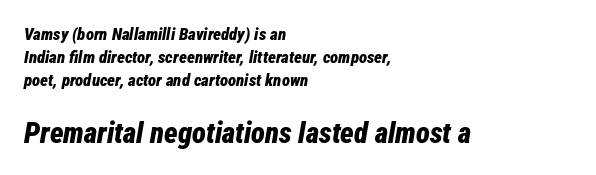
Q: Is the text bold? A: Yes.
Q: Is the text italic (slanted)? A: Yes, it leans right by about 12 degrees.
Q: Is the text underlined? A: No.
Q: How is the paragraph aligned? A: Left-aligned.
Q: Is the spacing between letters normal or unusually wide? A: Normal.
Q: Is the spacing between lines tight, normal or loose? A: Normal.
Q: Which block of text is set in a larger size, the first (top) or the second (bottom)? A: The second (bottom) one.
Q: Width (condensed, normal, or wide)? A: Condensed.
Q: Stroke contrast? A: Low.
Q: x-height? A: Medium.
Q: Monospaced? A: No.
